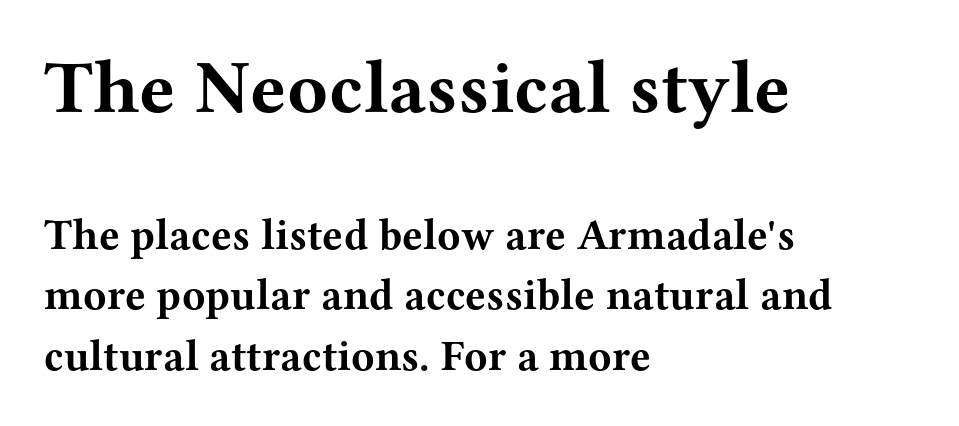
{"serif": "yes", "italic": "no", "bold": "yes", "weight": "bold", "width": "wide", "stroke_contrast": "medium", "x_height": "medium", "monospaced": "no", "underline": "no", "align": "left", "line_spacing": "normal", "line_spacing_ratio": 1.41, "letter_spacing": "normal", "letter_spacing_em": 0.0, "larger_block": "first", "size_ratio": 1.74, "glyph_px": 75}
